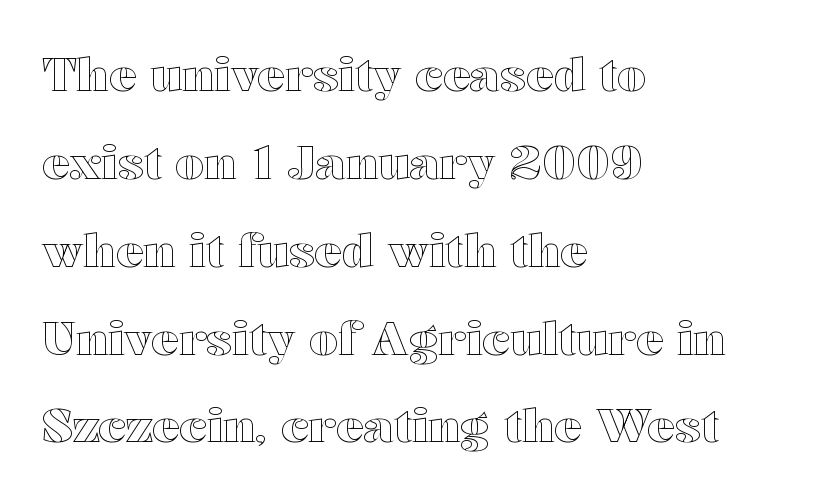
Q: Is the text italic (slanted)? A: No, it is upright.
Q: Is the text underlined? A: No.
Q: How is the paragraph aligned? A: Left-aligned.
Q: Is the spacing between letters normal or unusually wide? A: Normal.
Q: Is the spacing between lines tight, normal or loose? A: Loose.
Q: Width (condensed, normal, or wide)? A: Wide.
Q: x-height? A: Medium.
Q: Monospaced? A: No.
